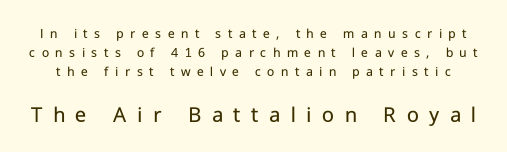
The image shows 23 px text type, upright; set normal line spacing (1.36x), unusually wide letter spacing (+0.46 em), not underlined; the second (bottom) block is 1.64x larger.
